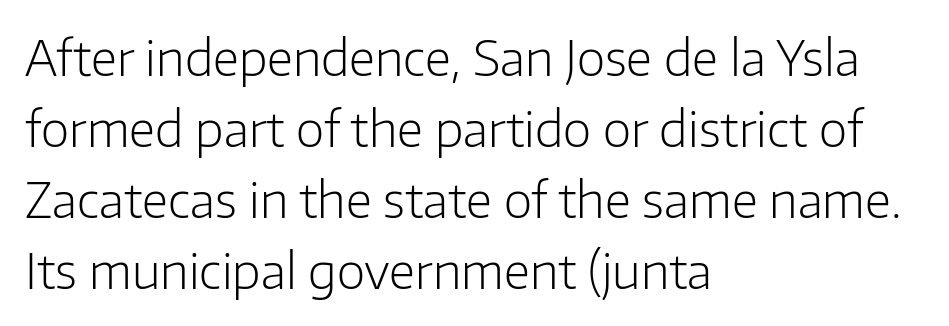
The image shows 49 px light sans-serif type, upright; set left-aligned, normal line spacing (1.45x), normal letter spacing, not underlined; low stroke contrast and a medium x-height.
